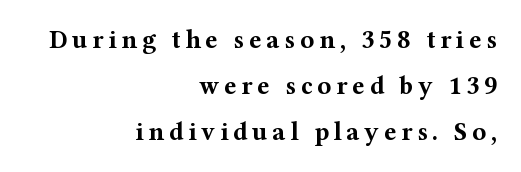
Q: Is the text bold? A: Yes.
Q: Is the text italic (slanted)? A: No, it is upright.
Q: Is the text underlined? A: No.
Q: How is the paragraph aligned? A: Right-aligned.
